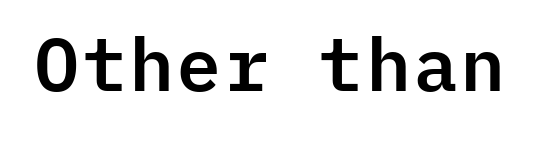
The words here are not underlined. Spacing between characters is what you'd get straight out of the box. The type sits square on the baseline with zero lean. Examine the stroke ends and you'll find no serifs. Monospaced: the letters line up in strict vertical columns.
